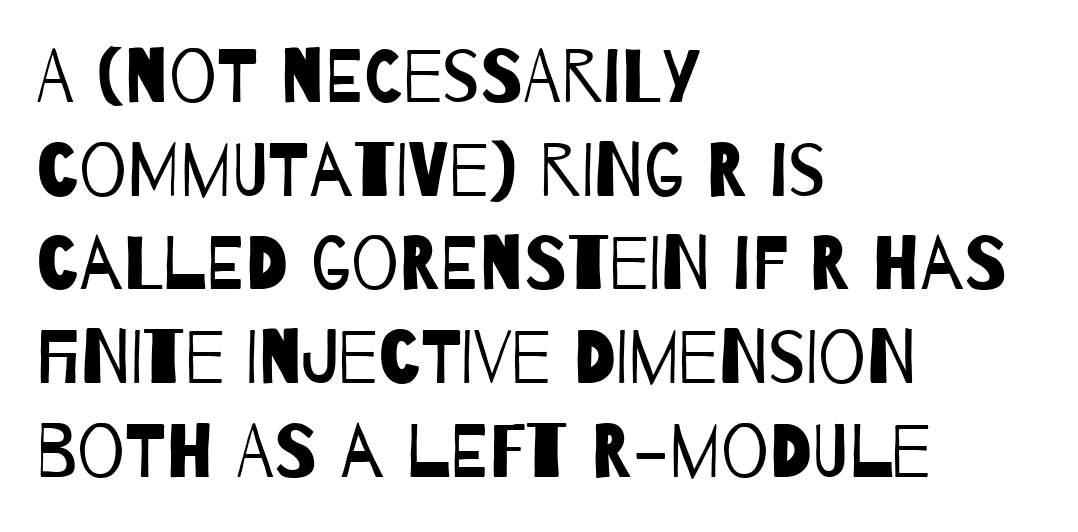
The rendering uses a moderate line-height, typical for paragraphs. This rendering employs a face without finishing strokes, i.e., a sans-serif. The typeface has the unassuming heft of standard copy or less. These lines stack with their left ends in a neat column. These lines are rendered in a variable-pitch font.
